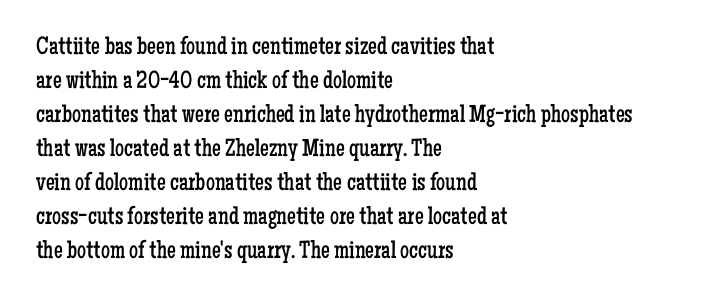
A normal amount of white space separates one row of letters from the next. Honestly, the letter spacing is just normal — you wouldn't notice it. The font's upright variant was chosen for this text. Is this a heavy cut? Hardly; it is regular or lighter. Caption: multi-line text, flush left, ragged right.
